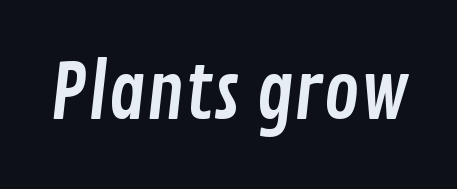
Think of a printed novel: that variable character pitch is what you see here. Is the letter spacing exaggerated? No — it looks like the ordinary default. The foot of each line stays bare and open. Observe the absence of serifs on each vertical stroke in this sample.
